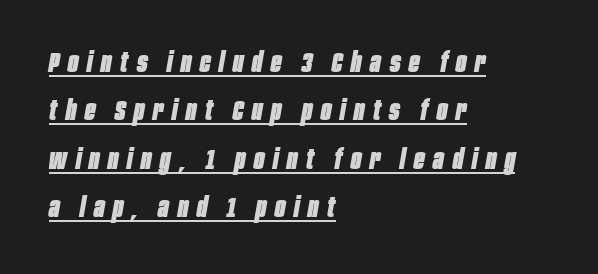
{"italic": "yes", "lean": "right", "slant_degrees": 10, "bold": "yes", "weight": "heavy", "width": "condensed", "stroke_contrast": "low", "x_height": "large", "monospaced": "no", "underline": "yes", "align": "left", "line_spacing_ratio": 1.73, "letter_spacing": "wide", "letter_spacing_em": 0.31, "glyph_px": 28}
